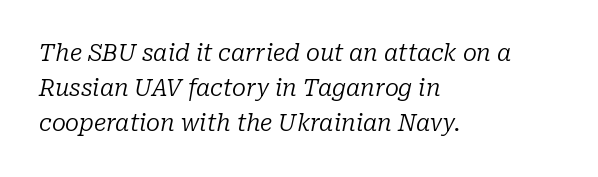
Counters stay open thanks to moderate or lighter strokes. This rendering uses left alignment, leaving the right contour irregular. Spacing between characters is what you'd get straight out of the box. Reading down the column, the eye jumps a familiar distance to each next line.
